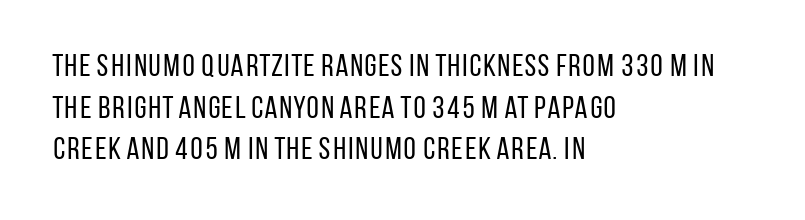
Q: Is the text bold? A: No.
Q: Is the text italic (slanted)? A: No, it is upright.
Q: Is the typeface a serif or a sans-serif typeface? A: Sans-serif.
Q: Is the text underlined? A: No.
Q: How is the paragraph aligned? A: Left-aligned.
Q: Is the spacing between letters normal or unusually wide? A: Normal.
Q: Is the spacing between lines tight, normal or loose? A: Normal.
Q: Width (condensed, normal, or wide)? A: Condensed.
Q: Stroke contrast? A: Low.
Q: x-height? A: Large.
Q: Monospaced? A: No.
